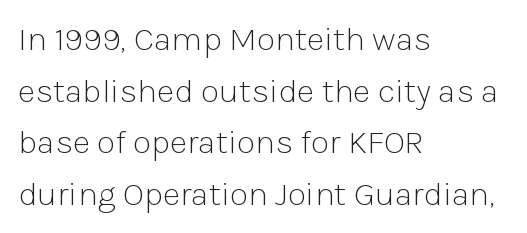
Q: Is the text bold? A: No.
Q: Is the text italic (slanted)? A: No, it is upright.
Q: Is the typeface a serif or a sans-serif typeface? A: Sans-serif.
Q: Is the text underlined? A: No.
Q: How is the paragraph aligned? A: Left-aligned.
Q: Is the spacing between letters normal or unusually wide? A: Normal.
Q: Is the spacing between lines tight, normal or loose? A: Normal.
Q: Width (condensed, normal, or wide)? A: Normal.
Q: Stroke contrast? A: Low.
Q: x-height? A: Medium.
Q: Monospaced? A: No.
